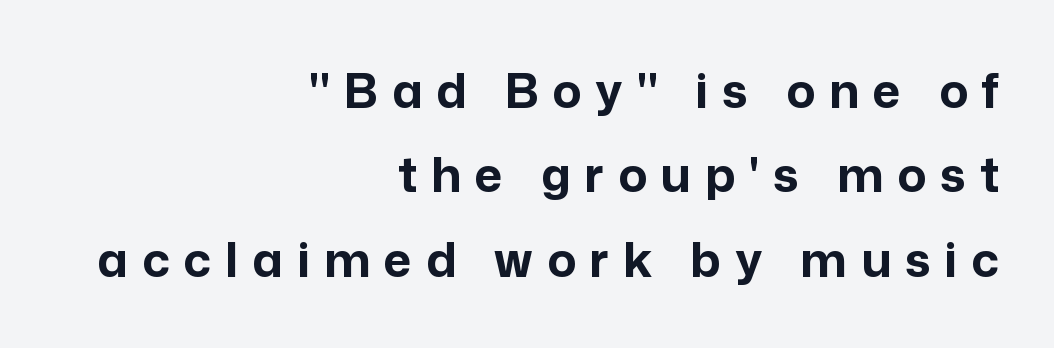
The image shows 48 px bold sans-serif type, upright; set right-aligned, line spacing 1.76x, unusually wide letter spacing (+0.29 em), not underlined; low stroke contrast and a medium x-height.
